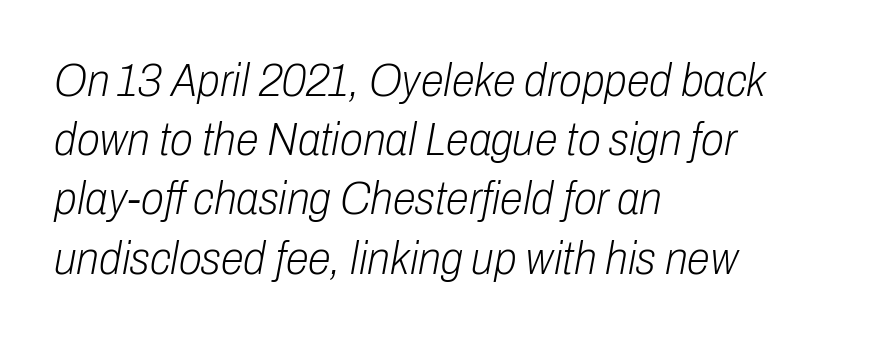
Q: Is the text bold? A: No.
Q: Is the text italic (slanted)? A: Yes, it leans right by about 10 degrees.
Q: Is the text underlined? A: No.
Q: How is the paragraph aligned? A: Left-aligned.
Q: Is the spacing between letters normal or unusually wide? A: Normal.
Q: Is the spacing between lines tight, normal or loose? A: Normal.
Q: Width (condensed, normal, or wide)? A: Condensed.
Q: Stroke contrast? A: Low.
Q: x-height? A: Medium.
Q: Monospaced? A: No.
